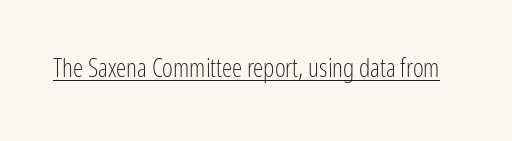
Short note: letters normally spaced. Is this a heavy cut? Hardly; it is regular or lighter. This sample uses an upright cut, with every glyph sitting square on the baseline. Is there an underline? Yes — a line sits under the letters.
